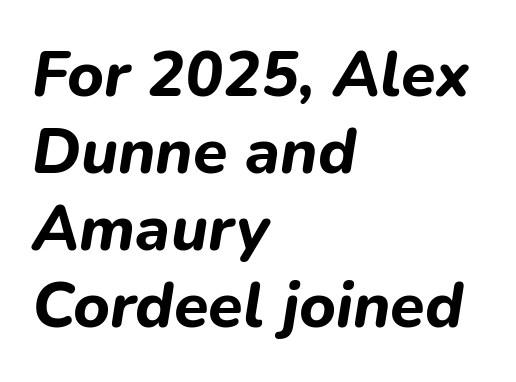
{"italic": "yes", "lean": "right", "slant_degrees": 9, "bold": "yes", "weight": "bold", "width": "normal", "stroke_contrast": "low", "x_height": "medium", "monospaced": "no", "underline": "no", "align": "left", "line_spacing_ratio": 1.22, "letter_spacing": "normal", "letter_spacing_em": 0.0, "glyph_px": 63}
